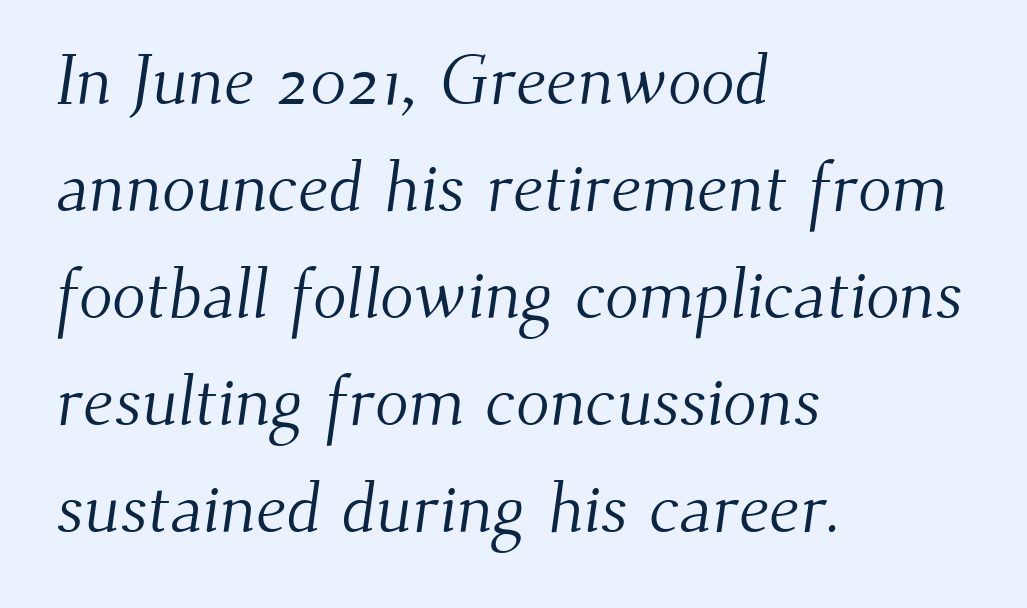
The glyphs are unaccompanied by any horizontal stroke below them. The passage shown stacks its lines at a standard gap. Does extra space separate the letters? No, they use regular spacing. No letter is thick-stroked: the sample isn't bold. These lines are composed in type with serifs.
